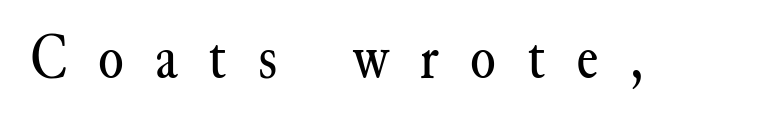
Each row of text sits above clean, open space. No italicization has been applied; the sample stays upright. Regarding serifs, this sample has them. Honestly, the letter spacing is so wide it's the main thing you notice.
